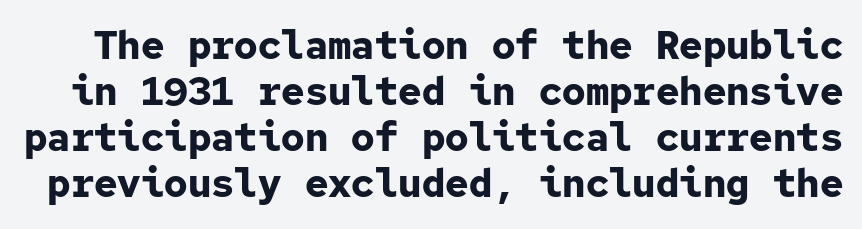
Q: Is the text bold? A: Yes.
Q: Is the text italic (slanted)? A: No, it is upright.
Q: Is the typeface a serif or a sans-serif typeface? A: Sans-serif.
Q: Is the text underlined? A: No.
Q: Is the spacing between letters normal or unusually wide? A: Normal.
Q: Width (condensed, normal, or wide)? A: Normal.
Q: Stroke contrast? A: Low.
Q: x-height? A: Medium.
Q: Monospaced? A: Yes.
